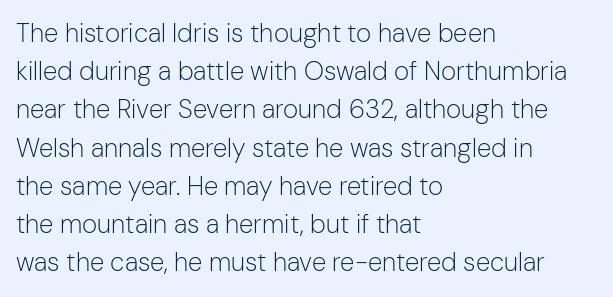
Q: Is the text bold? A: No.
Q: Is the text italic (slanted)? A: No, it is upright.
Q: Is the text underlined? A: No.
Q: How is the paragraph aligned? A: Left-aligned.
Q: Is the spacing between letters normal or unusually wide? A: Normal.
Q: Is the spacing between lines tight, normal or loose? A: Normal.
